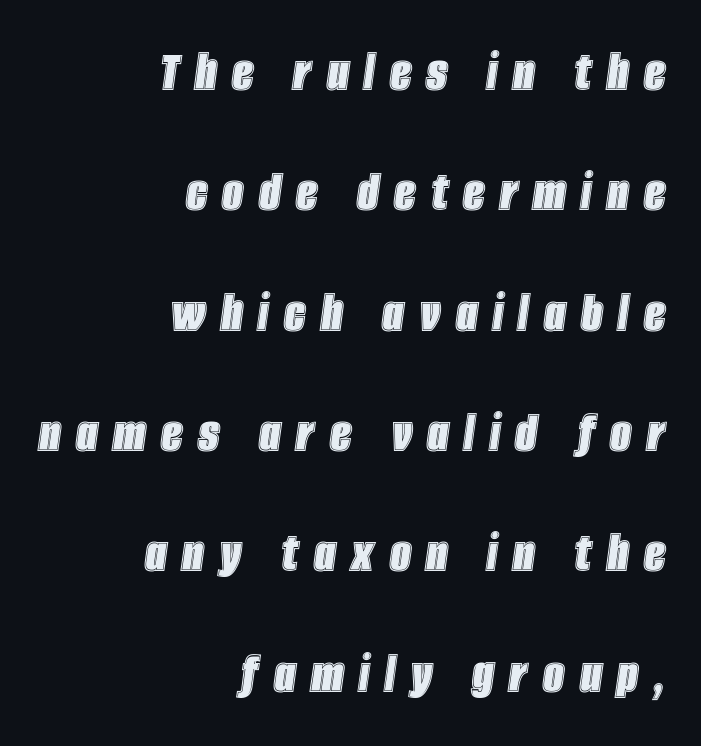
{"italic": "yes", "lean": "right", "slant_degrees": 8, "width": "condensed", "x_height": "large", "monospaced": "no", "underline": "no", "align": "right", "line_spacing": "loose", "line_spacing_ratio": 2.04, "letter_spacing": "wide", "letter_spacing_em": 0.26, "glyph_px": 59}
